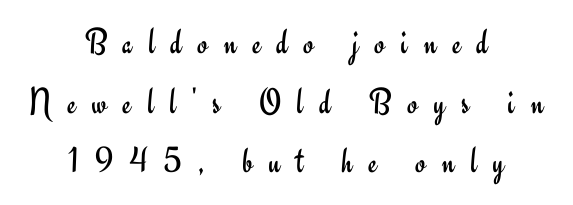
The image shows 37 px regular-weight sans-serif type; set centered, normal line spacing (1.61x), unusually wide letter spacing (+0.43 em), not underlined; low stroke contrast and a small x-height.
